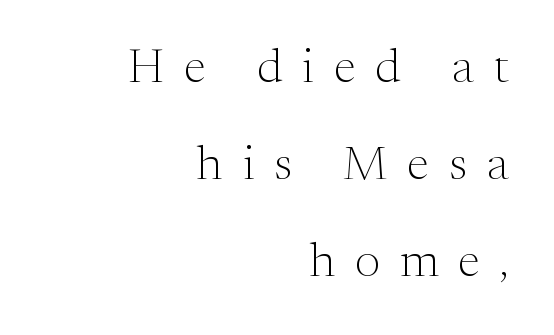
Q: Is the text bold? A: No.
Q: Is the text italic (slanted)? A: No, it is upright.
Q: Is the typeface a serif or a sans-serif typeface? A: Serif.
Q: Is the text underlined? A: No.
Q: How is the paragraph aligned? A: Right-aligned.
Q: Is the spacing between letters normal or unusually wide? A: Unusually wide.
Q: Is the spacing between lines tight, normal or loose? A: Loose.
Q: Width (condensed, normal, or wide)? A: Normal.
Q: Stroke contrast? A: Medium.
Q: x-height? A: Medium.
Q: Monospaced? A: No.
